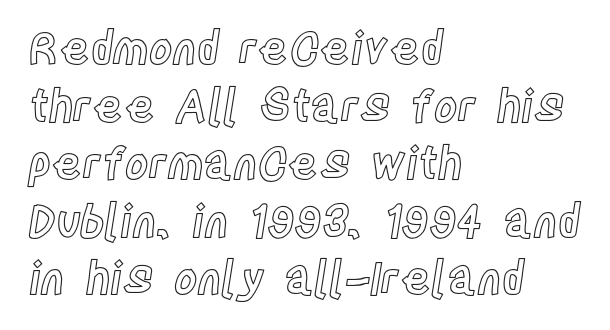
{"width": "condensed", "x_height": "large", "monospaced": "no", "underline": "no", "align": "left", "line_spacing": "normal", "line_spacing_ratio": 1.28, "letter_spacing": "normal", "letter_spacing_em": 0.0, "glyph_px": 45}
